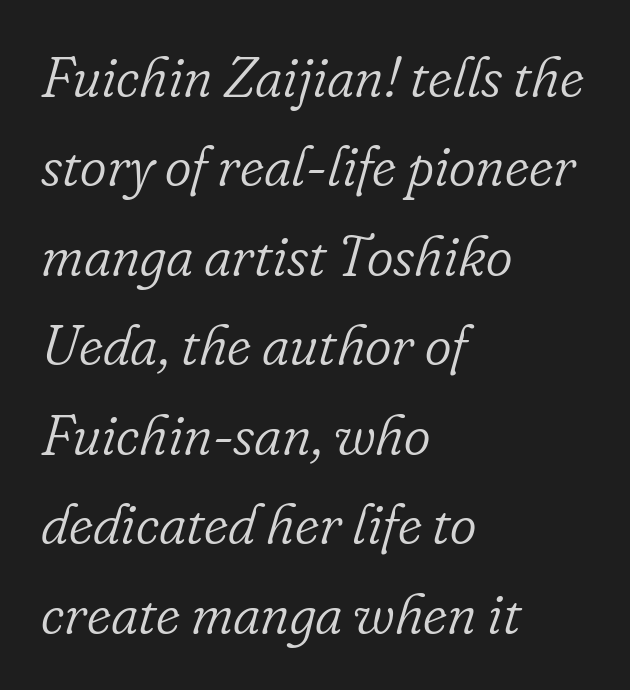
{"serif": "yes", "italic": "yes", "lean": "right", "slant_degrees": 16, "bold": "no", "weight": "light", "width": "normal", "stroke_contrast": "low", "x_height": "small", "monospaced": "no", "underline": "no", "align": "left", "line_spacing": "normal", "line_spacing_ratio": 1.57, "letter_spacing": "normal", "letter_spacing_em": 0.0, "glyph_px": 57}
